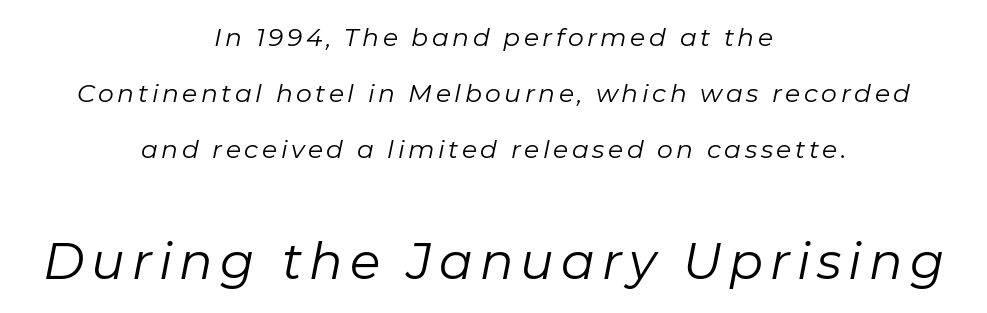
Q: Is the text bold? A: No.
Q: Is the text italic (slanted)? A: Yes, it leans right by about 11 degrees.
Q: Is the text underlined? A: No.
Q: How is the paragraph aligned? A: Centered.
Q: Is the spacing between lines tight, normal or loose? A: Loose.
Q: Which block of text is set in a larger size, the first (top) or the second (bottom)? A: The second (bottom) one.
Q: Width (condensed, normal, or wide)? A: Normal.
Q: Stroke contrast? A: Low.
Q: x-height? A: Medium.
Q: Monospaced? A: No.
